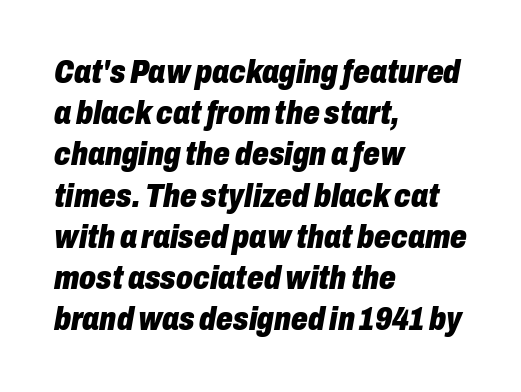
Beneath every word, the page is bare. Quick note: interline space is typical. These lines stack with their left ends in a neat column. Students, this is bold: see how much ink each stroke carries. The rendering uses natural spacing where letterforms have individual widths.
